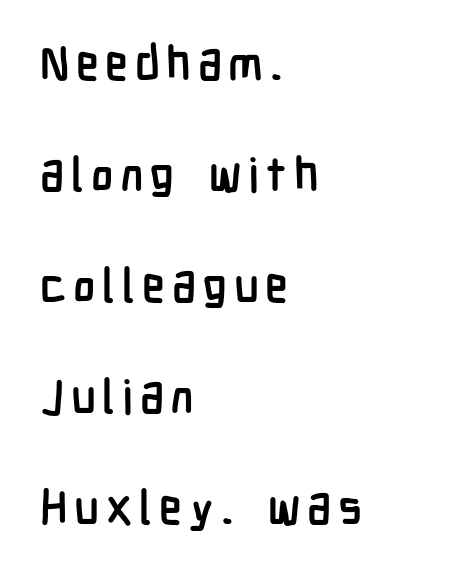
{"serif": "no", "italic": "no", "bold": "yes", "weight": "semibold", "width": "condensed", "stroke_contrast": "low", "x_height": "medium", "monospaced": "no", "underline": "no", "align": "left", "line_spacing": "loose", "line_spacing_ratio": 2.36, "glyph_px": 47}
